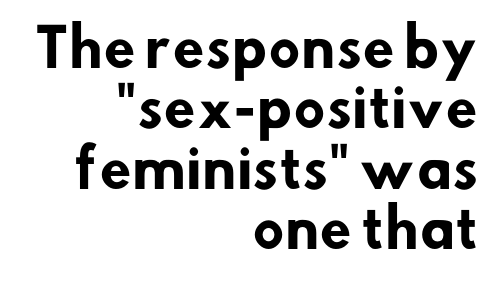
{"serif": "no", "bold": "yes", "weight": "heavy", "width": "normal", "stroke_contrast": "low", "x_height": "small", "monospaced": "no", "underline": "no", "align": "right", "line_spacing_ratio": 1.16, "letter_spacing": "normal", "letter_spacing_em": 0.0, "glyph_px": 52}
